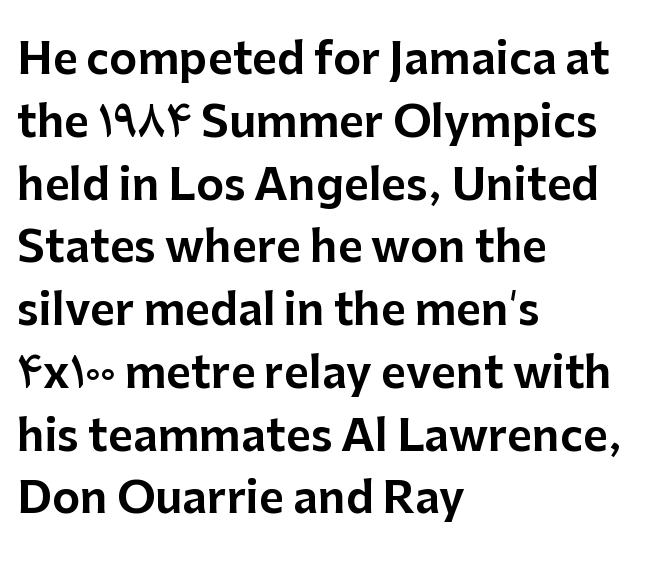
{"serif": "no", "italic": "no", "width": "normal", "stroke_contrast": "low", "x_height": "medium", "monospaced": "no", "underline": "no", "align": "left", "line_spacing": "normal", "line_spacing_ratio": 1.46, "letter_spacing": "normal", "letter_spacing_em": 0.0, "glyph_px": 43}
